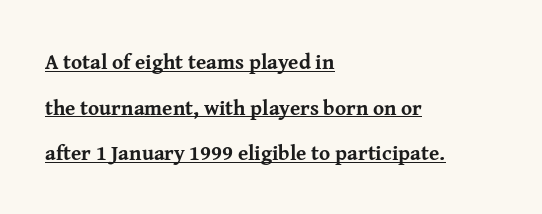
{"italic": "no", "bold": "yes", "underline": "yes", "align": "left", "line_spacing": "loose", "line_spacing_ratio": 2.17, "letter_spacing": "normal", "letter_spacing_em": 0.0, "glyph_px": 21}
